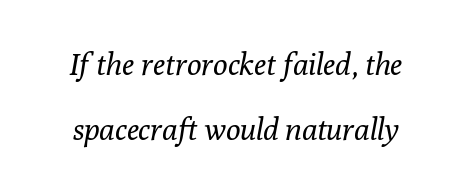
The image shows 30 px regular-weight serif type, italic (leaning right); set loose line spacing (2.17x), normal letter spacing, not underlined; low stroke contrast and a medium x-height.
